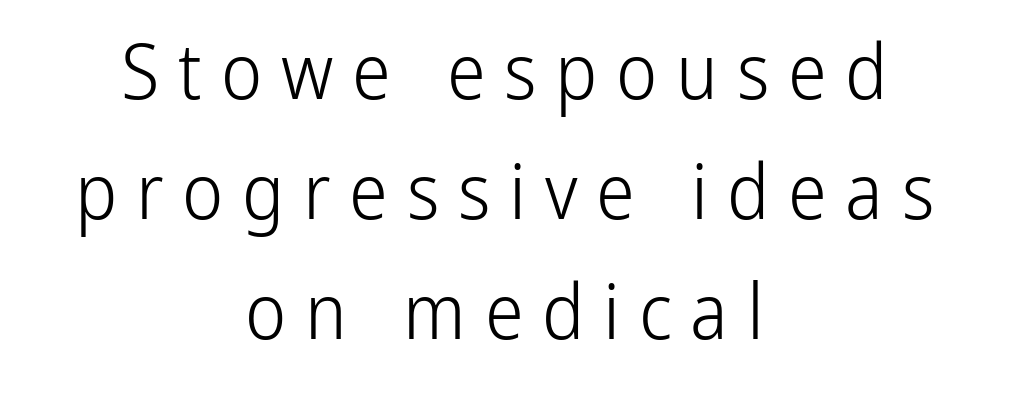
{"serif": "no", "italic": "no", "bold": "no", "weight": "light", "width": "condensed", "stroke_contrast": "low", "x_height": "medium", "monospaced": "no", "underline": "no", "align": "center", "line_spacing": "normal", "line_spacing_ratio": 1.54, "letter_spacing": "wide", "letter_spacing_em": 0.24, "glyph_px": 78}
